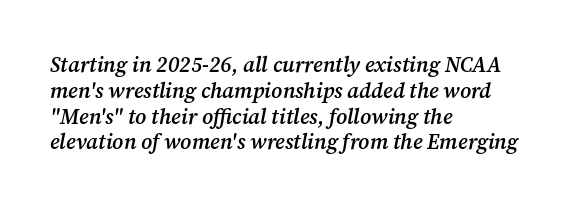
The space beneath each line is pristine and unruled. Style check: oblique. As a designer I'd log this as weight 600, semibold. Left-aligned paragraph, ragged on the right. The letters sit at their default tracking, neither squeezed nor spread.
